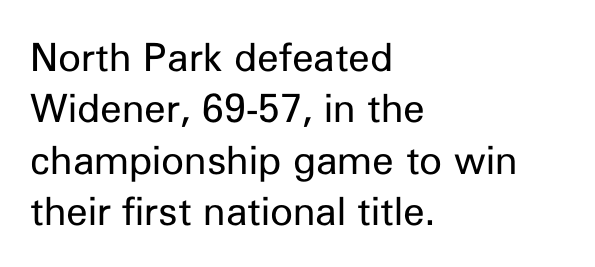
This sample uses plain, unmodified letter spacing. If you drew a ruler down the left edge, every line would touch it. Think of a printed novel: that variable character pitch is what you see here. No extra ink here — the face is not bold.
